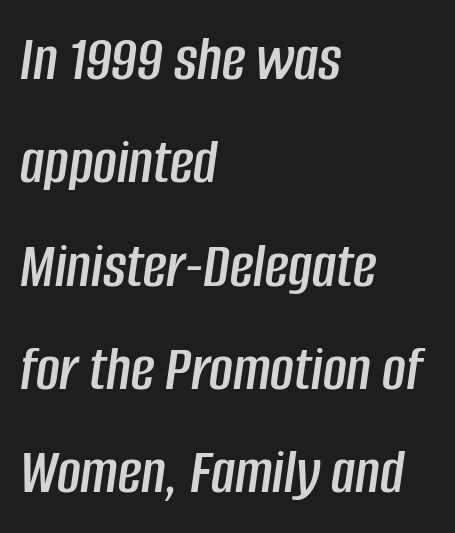
The image shows 65 px condensed type, italic (leaning right); set left-aligned, normal line spacing (1.59x), normal letter spacing, not underlined; low stroke contrast and a large x-height.
